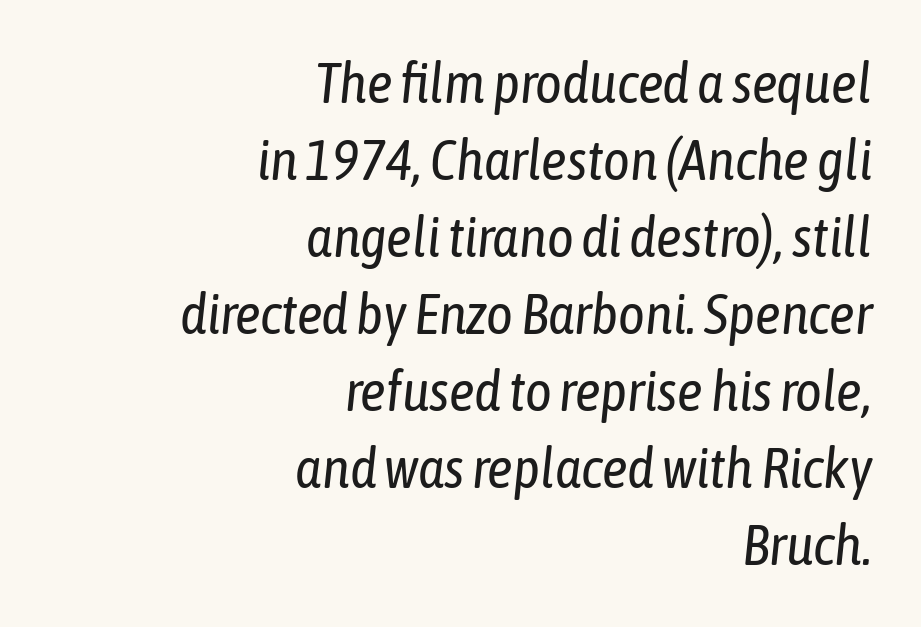
Descenders are the only things crossing below the line. Observe the lean: these are italic letterforms. Does the leading feel generous? No, just average. Typeset ragged left — the right edge is the straight one. Think standard paragraph weight, or any step lighter than that.
